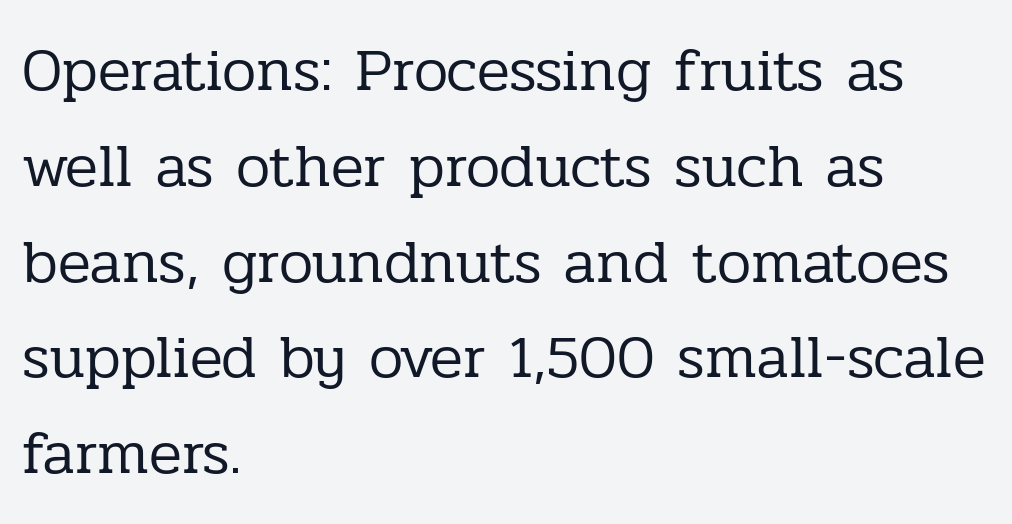
Q: Is the text bold? A: No.
Q: Is the text italic (slanted)? A: No, it is upright.
Q: Is the typeface a serif or a sans-serif typeface? A: Serif.
Q: Is the text underlined? A: No.
Q: How is the paragraph aligned? A: Left-aligned.
Q: Is the spacing between letters normal or unusually wide? A: Normal.
Q: Is the spacing between lines tight, normal or loose? A: Normal.
Q: Width (condensed, normal, or wide)? A: Normal.
Q: Stroke contrast? A: Low.
Q: x-height? A: Medium.
Q: Monospaced? A: No.
